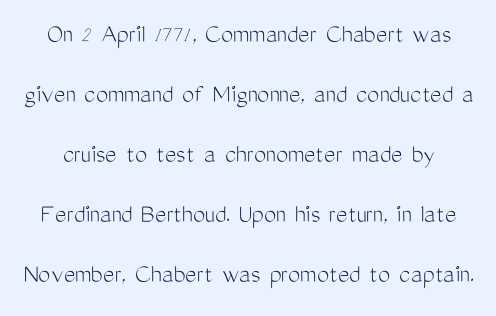
When letters stand straight like this, we call the style roman or upright. There is no visible air inserted between adjacent glyphs. Ink coverage per letter is moderate at most. The passage shown stacks its lines with a broad gap. Descender tails drop into unmarked territory.
